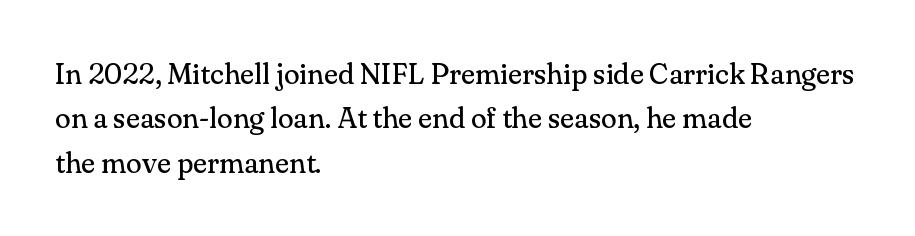
The image shows 29 px regular-weight serif type, upright; set left-aligned, normal line spacing (1.53x), normal letter spacing, not underlined; medium stroke contrast and a small x-height.
